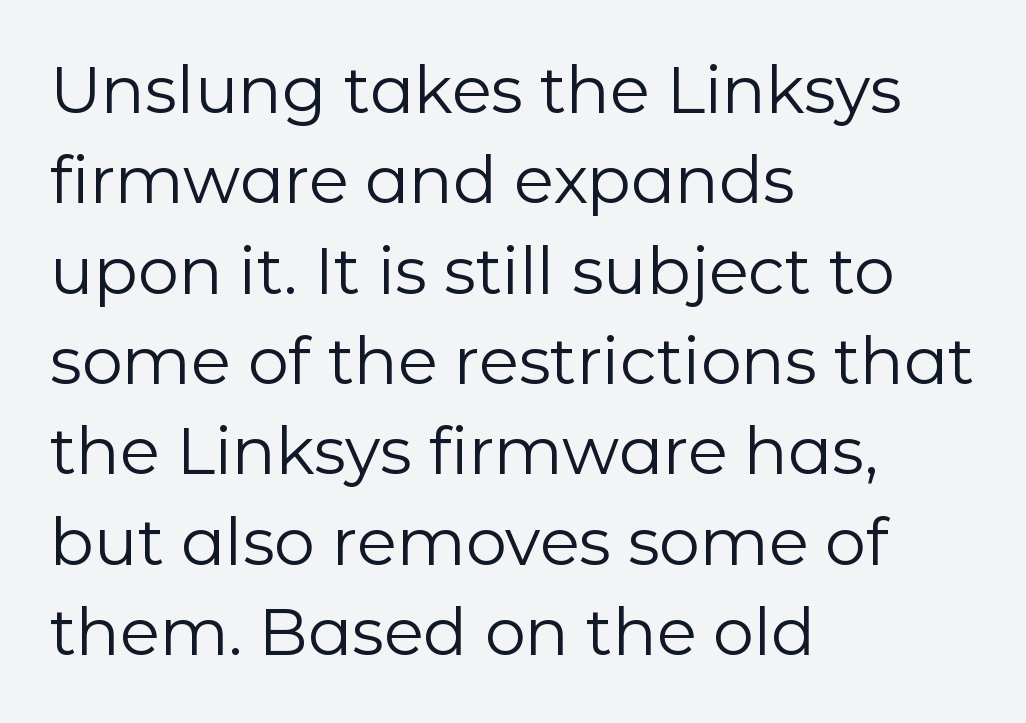
Is the type heavy? It reads as light-to-regular instead. The face used here is proportionally spaced, like ordinary book or web type. Posture: vertical. No feet cap the strokes, marking this as sans-serif type. The line texture is even and compact thanks to regular tracking. Nobody drew a line under any word here.
